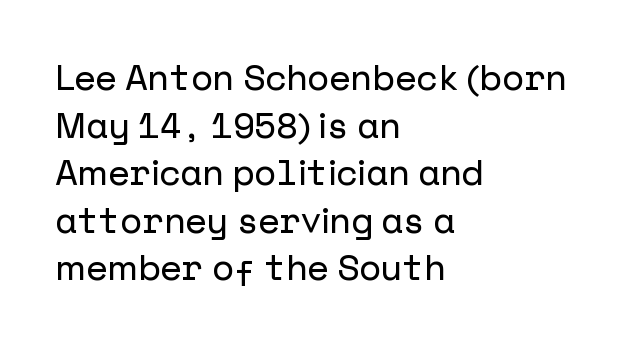
Q: Is the text italic (slanted)? A: No, it is upright.
Q: Is the typeface a serif or a sans-serif typeface? A: Sans-serif.
Q: Is the text underlined? A: No.
Q: How is the paragraph aligned? A: Left-aligned.
Q: Is the spacing between letters normal or unusually wide? A: Normal.
Q: Is the spacing between lines tight, normal or loose? A: Normal.
Q: Width (condensed, normal, or wide)? A: Normal.
Q: Stroke contrast? A: Low.
Q: x-height? A: Medium.
